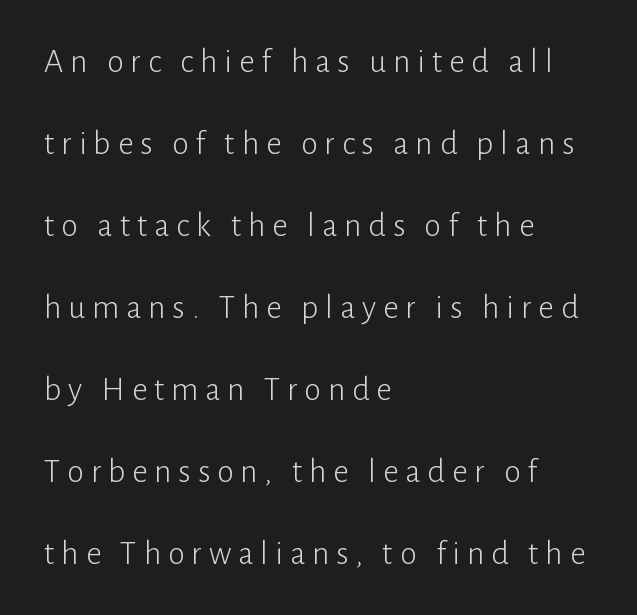
{"serif": "no", "italic": "no", "bold": "no", "weight": "light", "width": "normal", "stroke_contrast": "low", "x_height": "medium", "monospaced": "no", "underline": "no", "align": "left", "line_spacing": "loose", "line_spacing_ratio": 2.41, "letter_spacing": "wide", "letter_spacing_em": 0.2, "glyph_px": 34}
